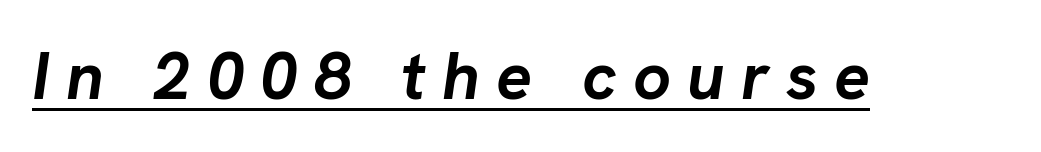
The passage shown is typed in a proportional face where columns would drift. Is the type bold? Yes — the strokes are clearly thick and heavy. This rendering features underlined lettering. The line texture is sparse and dotted thanks to wide tracking.
